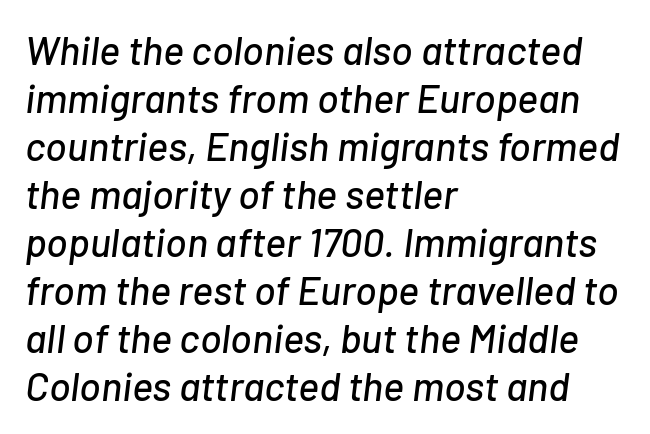
In terms of letterspacing, this is plain default setting. The whole block is typeset with a tilt. You could not count columns in this text — the font is proportionally spaced. These lines stack with their left ends in a neat column.
